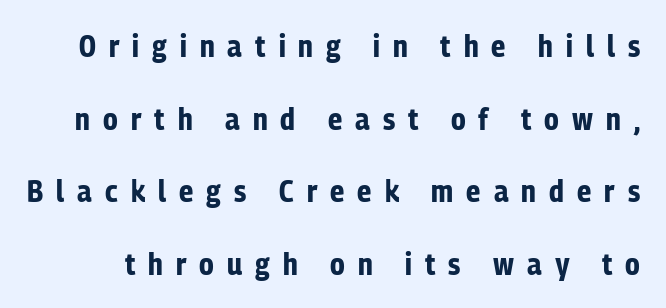
The letters carry no serifs — their stems end cleanly without finishing strokes. Style check: upright. Honestly, the letter spacing is so wide it's the main thing you notice. Summary of vertical rhythm: relaxed, with wide interline spacing. The specimen omits any rule beneath the text block's lines.
